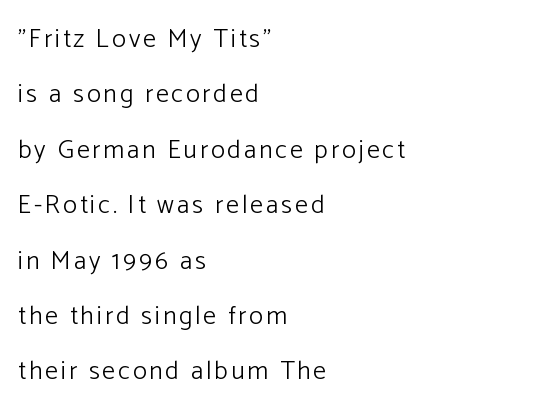
The image shows 26 px text type, upright; set left-aligned, loose line spacing (2.13x), not underlined.
